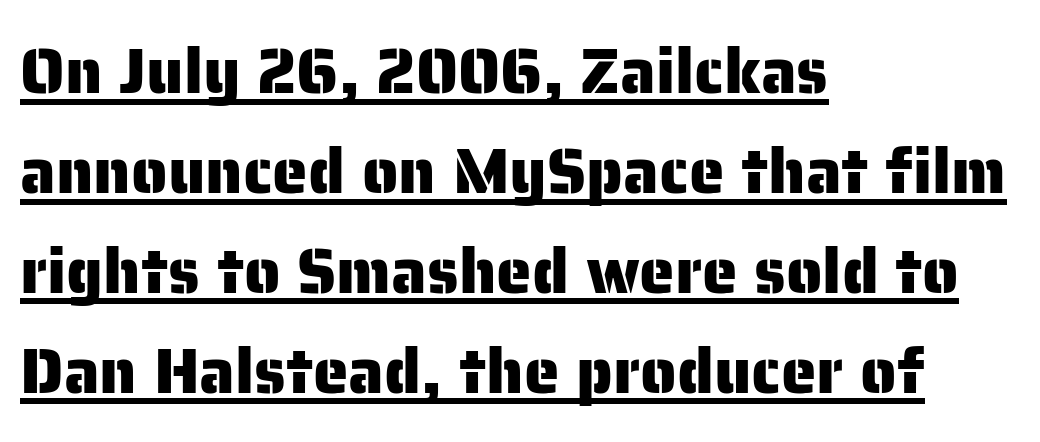
Typeset ragged right — the left edge is the straight one. Each letter's strokes conclude bluntly, with no projecting serifs. Style check: upright. The line texture is even and compact thanks to regular tracking. The block of text has a typical density, with ordinary space between rows. In designer terms, the underline attribute is active on this setting.
